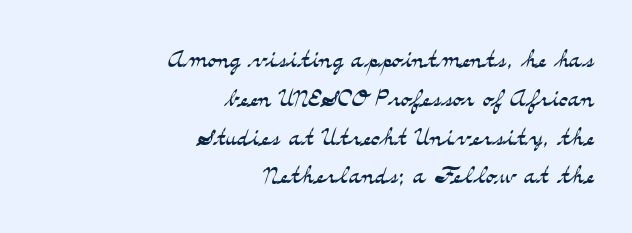
The setting favours the right margin, as signatures and pull-quotes sometimes do. The strokes are not fattened; the text isn't bold. Descenders are the only things crossing below the line. Typographically, this falls in the serif category. Looks like regular typesetting: each glyph gets only the width it needs.
